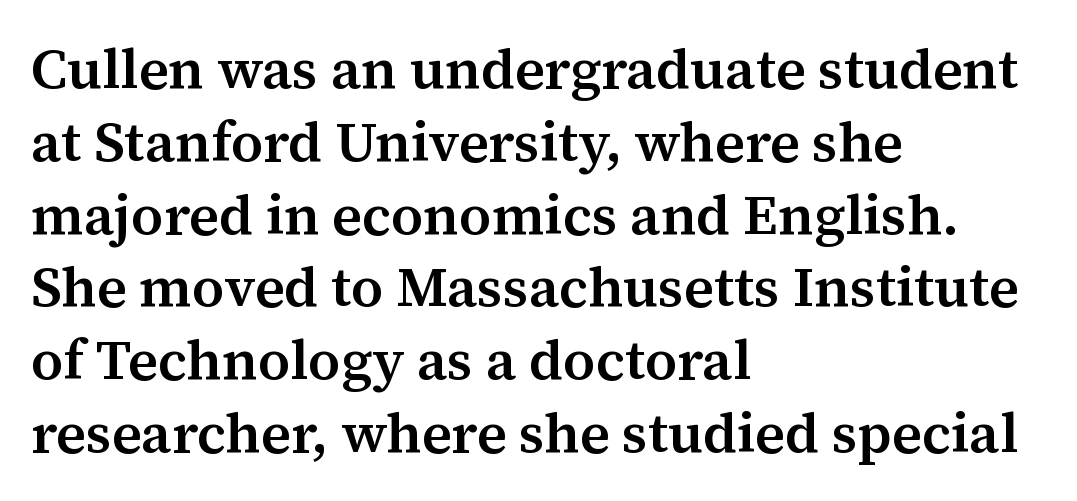
Q: Is the text bold? A: Semi-bold.
Q: Is the text italic (slanted)? A: No, it is upright.
Q: Is the typeface a serif or a sans-serif typeface? A: Serif.
Q: Is the text underlined? A: No.
Q: How is the paragraph aligned? A: Left-aligned.
Q: Is the spacing between letters normal or unusually wide? A: Normal.
Q: Is the spacing between lines tight, normal or loose? A: Normal.
Q: Width (condensed, normal, or wide)? A: Normal.
Q: Stroke contrast? A: Medium.
Q: x-height? A: Medium.
Q: Monospaced? A: No.
